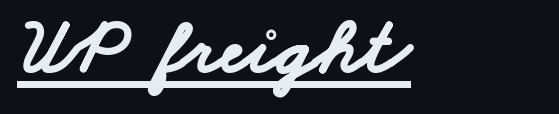
Q: Is the text bold? A: Yes.
Q: Is the typeface a serif or a sans-serif typeface? A: Sans-serif.
Q: Is the text underlined? A: Yes.
Q: How is the paragraph aligned? A: Left-aligned.
Q: Is the spacing between letters normal or unusually wide? A: Normal.
Q: Width (condensed, normal, or wide)? A: Wide.
Q: Stroke contrast? A: Low.
Q: x-height? A: Small.
Q: Monospaced? A: No.
